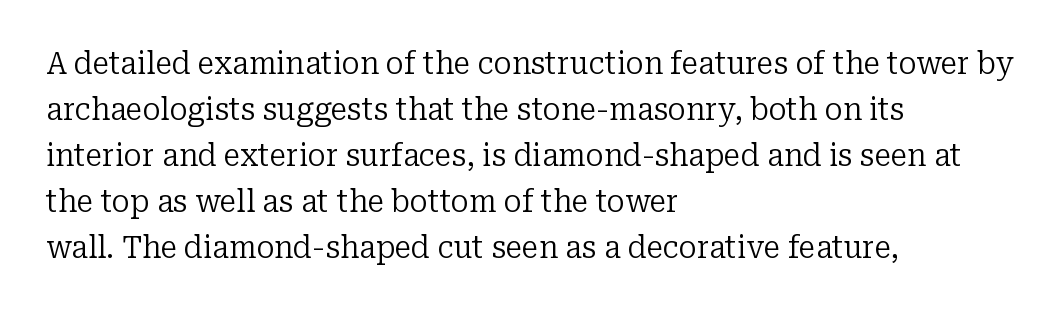
Q: Is the text bold? A: No.
Q: Is the text italic (slanted)? A: No, it is upright.
Q: Is the typeface a serif or a sans-serif typeface? A: Serif.
Q: Is the text underlined? A: No.
Q: How is the paragraph aligned? A: Left-aligned.
Q: Is the spacing between letters normal or unusually wide? A: Normal.
Q: Is the spacing between lines tight, normal or loose? A: Normal.
Q: Width (condensed, normal, or wide)? A: Normal.
Q: Stroke contrast? A: Low.
Q: x-height? A: Medium.
Q: Monospaced? A: No.
